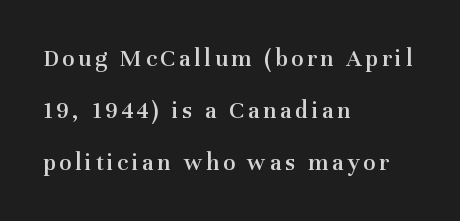
Widely set lines give the paragraph a tall, airy silhouette. The lines are quadded left. Style check: upright. The baseline area is clear. Summary of weight: moderately heavy, a semibold.
